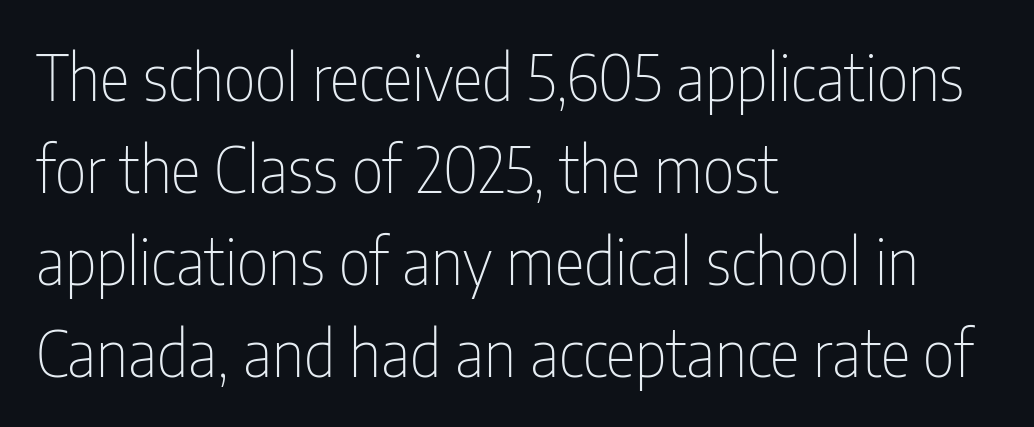
{"serif": "no", "italic": "no", "bold": "no", "weight": "thin", "width": "condensed", "stroke_contrast": "low", "x_height": "medium", "monospaced": "no", "underline": "no", "align": "left", "line_spacing": "normal", "line_spacing_ratio": 1.46, "letter_spacing": "normal", "letter_spacing_em": 0.0, "glyph_px": 63}
